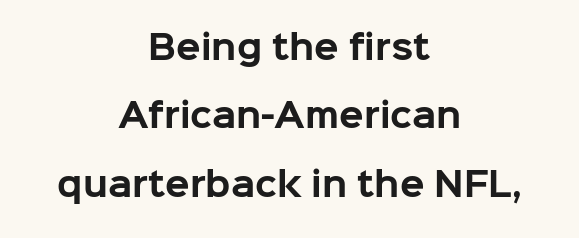
Visually the block forms a symmetrical silhouette, jagged on both flanks. Each word holds together tightly as a unit, with standard inter-letter gaps. Tall strokes in this sample are plumb rather than angled. These lines are rendered in a variable-pitch font. Grotesque or geometric, the face here clearly has no serifs.
